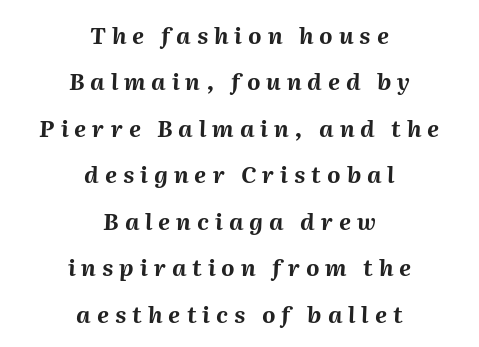
Reading down the block, each line starts at a different indent, mirrored at its end. Posture: slanted. Plain, unruled lines of type. The tracking reads as deliberately expanded to a designer's eye. Plenty of ink on the page — the face is bold.
